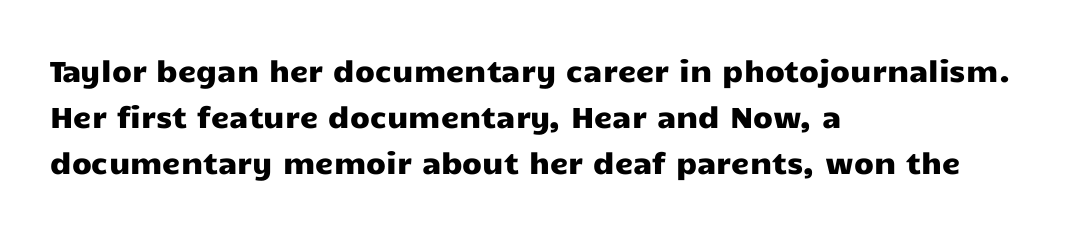
The image shows 29 px wide sans-serif type, upright; set left-aligned, normal line spacing (1.58x), normal letter spacing, not underlined; low stroke contrast and a medium x-height.
